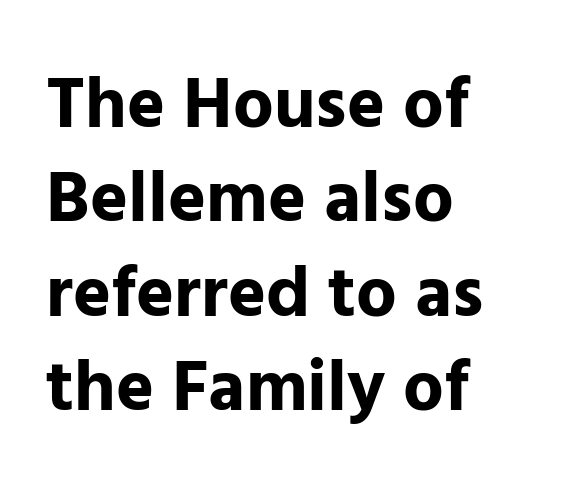
The image shows 72 px bold sans-serif type, upright; set left-aligned, normal line spacing (1.31x), normal letter spacing, not underlined; low stroke contrast and a medium x-height.
